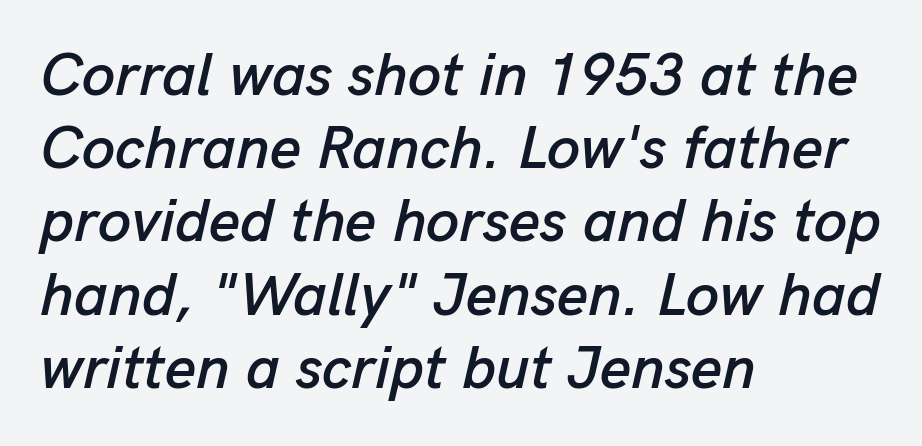
The type is set solid horizontally, with unmodified tracking. Slanted lettering throughout. The compositor pushed each line to the left boundary. This sample has the flowing, uneven cadence of proportional lettering. Bare-footed words on every line.
